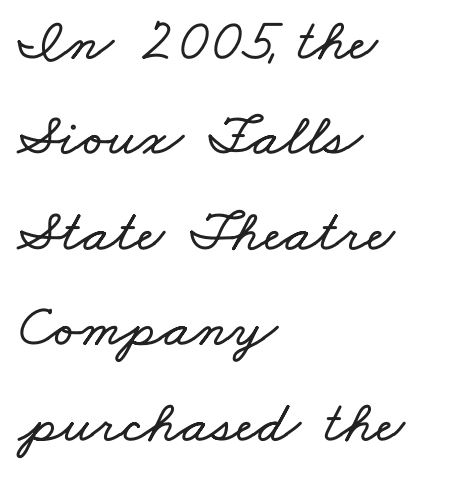
The image shows 60 px wide type; set left-aligned, normal line spacing (1.59x), normal letter spacing, not underlined; low stroke contrast and a small x-height.
